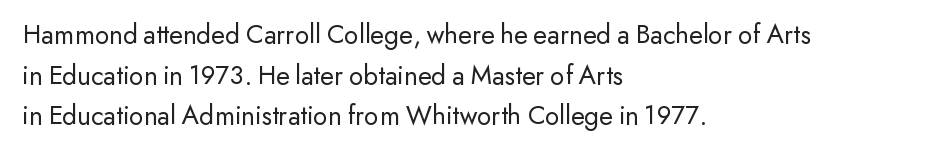
{"serif": "no", "italic": "no", "bold": "no", "weight": "regular", "width": "normal", "stroke_contrast": "low", "x_height": "small", "monospaced": "no", "underline": "no", "align": "left", "line_spacing": "normal", "line_spacing_ratio": 1.45, "letter_spacing": "normal", "letter_spacing_em": 0.0, "glyph_px": 28}
